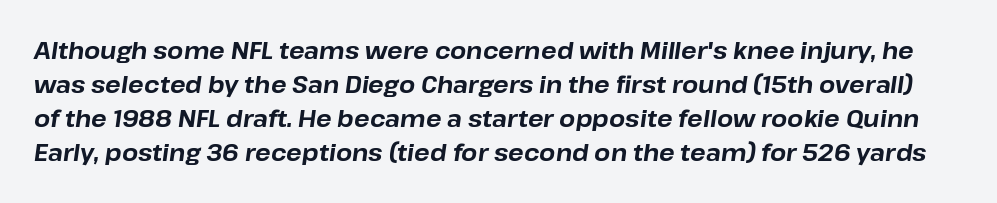
The image shows 23 px bold type, italic (leaning right); set normal line spacing (1.48x), normal letter spacing, not underlined.
